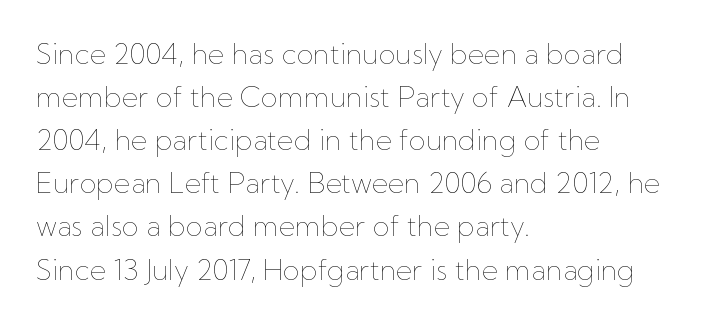
The typesetter chose a ragged-right arrangement here. The face used here is proportionally spaced, like ordinary book or web type. Posture: vertical. Stroke thickness stays within the range of a standard reading face or lighter. Rule under the text: the space is simply empty.
